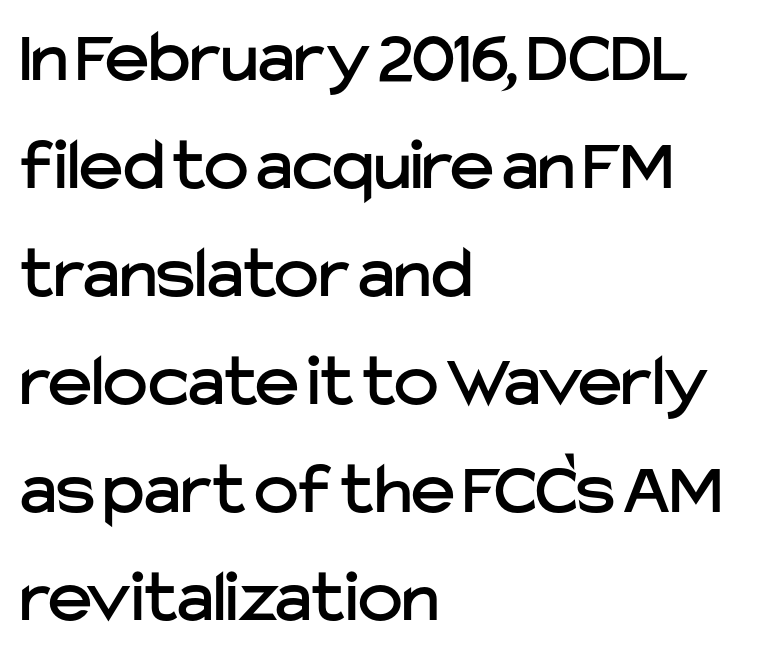
{"serif": "no", "italic": "no", "width": "normal", "stroke_contrast": "low", "x_height": "medium", "monospaced": "no", "underline": "no", "align": "left", "line_spacing": "normal", "line_spacing_ratio": 1.44, "letter_spacing": "normal", "letter_spacing_em": 0.0, "glyph_px": 75}
